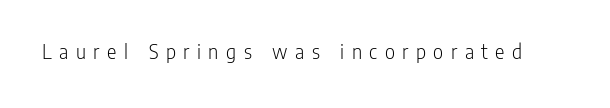
{"italic": "no", "bold": "no", "underline": "no", "letter_spacing": "wide", "letter_spacing_em": 0.34, "glyph_px": 22}
